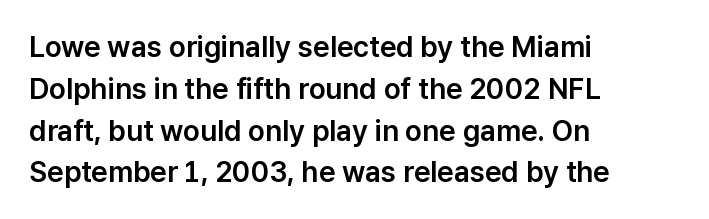
The image shows 29 px sans-serif type, upright; set left-aligned, normal line spacing (1.44x), normal letter spacing, not underlined; low stroke contrast and a medium x-height.
